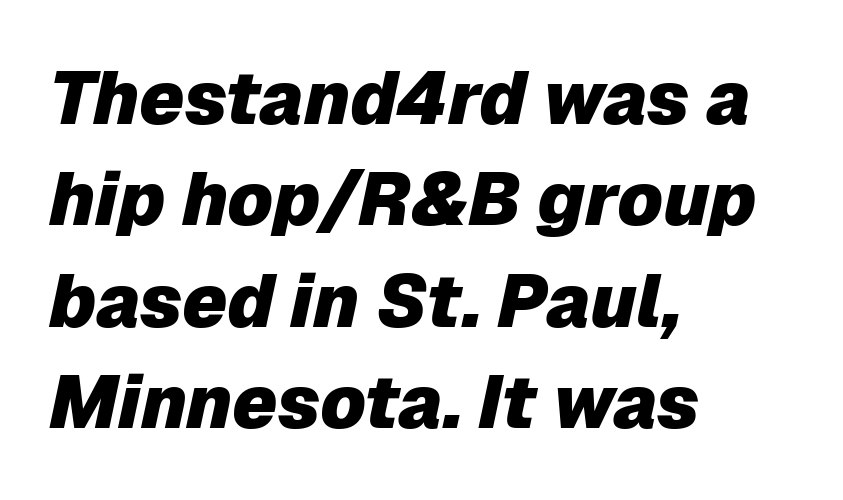
Plain, unruled lines of type. Is the block centered? No — it sits flush against the left margin. Note the varied advance widths — an 'i' is clearly narrower than an 'm'. Characters follow at the spacing the type designer built in. Pretty heavy lettering here — definitely bold.
